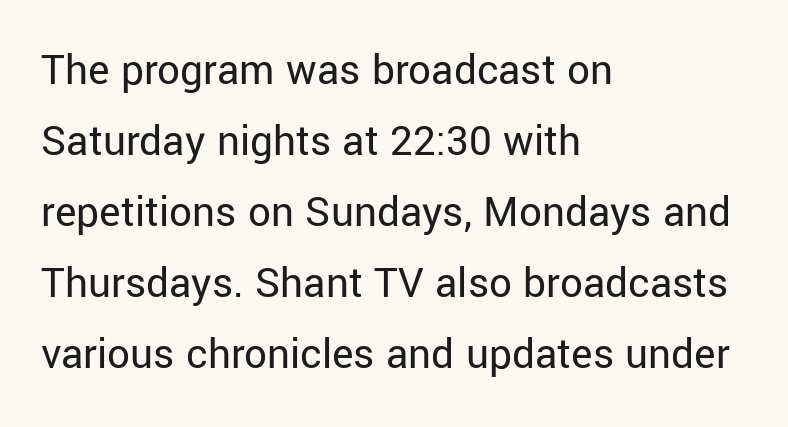
The strokes carry an ordinary text weight at most. Every stem runs plumb, perpendicular to the baseline. This sample keeps an unexceptional amount of space between lines. Does extra space separate the letters? No, they use regular spacing. Is the block centered? No — it sits flush against the left margin. The strip under each line holds only bare page.
